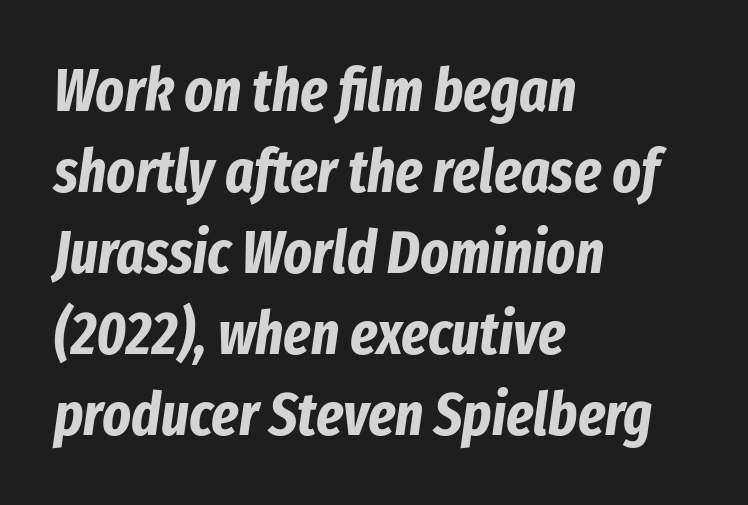
The image shows 60 px bold, condensed type, italic (leaning right); set left-aligned, normal line spacing (1.35x), normal letter spacing, not underlined; low stroke contrast and a medium x-height.
